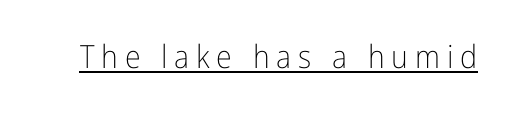
Q: Is the text bold? A: No.
Q: Is the text italic (slanted)? A: No, it is upright.
Q: Is the typeface a serif or a sans-serif typeface? A: Sans-serif.
Q: Is the text underlined? A: Yes.
Q: Is the spacing between letters normal or unusually wide? A: Unusually wide.
Q: Width (condensed, normal, or wide)? A: Condensed.
Q: Stroke contrast? A: Low.
Q: x-height? A: Medium.
Q: Monospaced? A: No.
